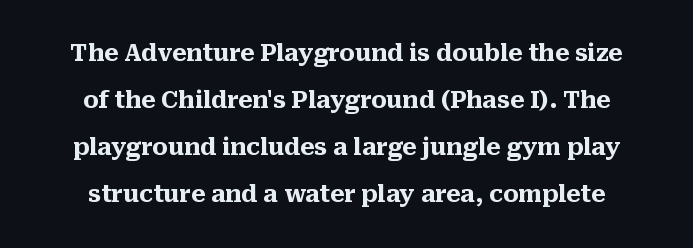
{"italic": "no", "bold": "yes", "underline": "no", "line_spacing": "loose", "line_spacing_ratio": 2.05, "letter_spacing": "normal", "letter_spacing_em": 0.0, "glyph_px": 23}
